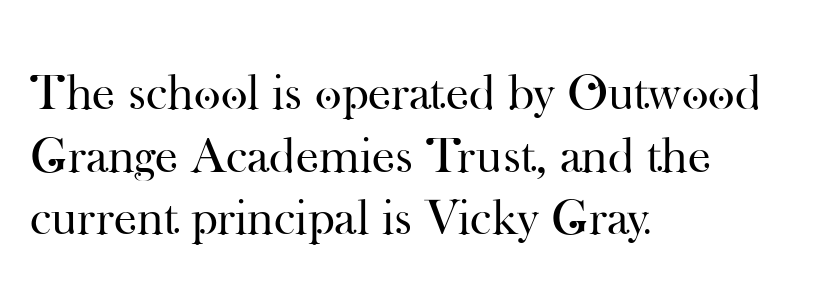
Q: Is the text bold? A: No.
Q: Is the text italic (slanted)? A: No, it is upright.
Q: Is the typeface a serif or a sans-serif typeface? A: Serif.
Q: Is the text underlined? A: No.
Q: How is the paragraph aligned? A: Left-aligned.
Q: Is the spacing between letters normal or unusually wide? A: Normal.
Q: Width (condensed, normal, or wide)? A: Normal.
Q: Stroke contrast? A: High.
Q: x-height? A: Small.
Q: Monospaced? A: No.
